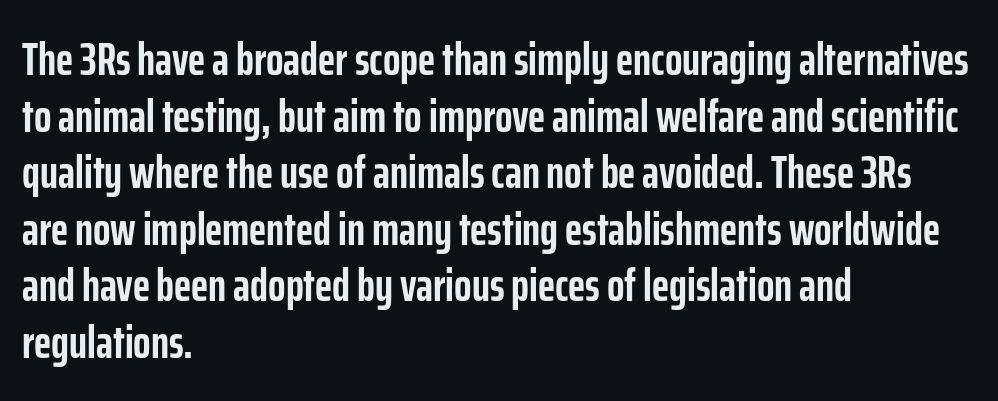
{"serif": "no", "italic": "no", "bold": "yes", "weight": "semibold", "width": "condensed", "stroke_contrast": "low", "x_height": "medium", "monospaced": "no", "underline": "no", "align": "left", "line_spacing_ratio": 1.23, "letter_spacing": "normal", "letter_spacing_em": 0.0, "glyph_px": 46}
